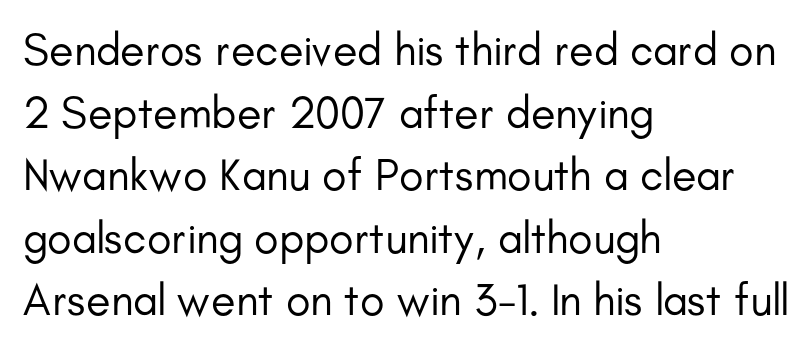
Successive baselines arrive at the customary interval. Think standard paragraph weight, or any step lighter than that. Look at the tracking — it's just the regular setting, nothing added. Posture: upright roman.
